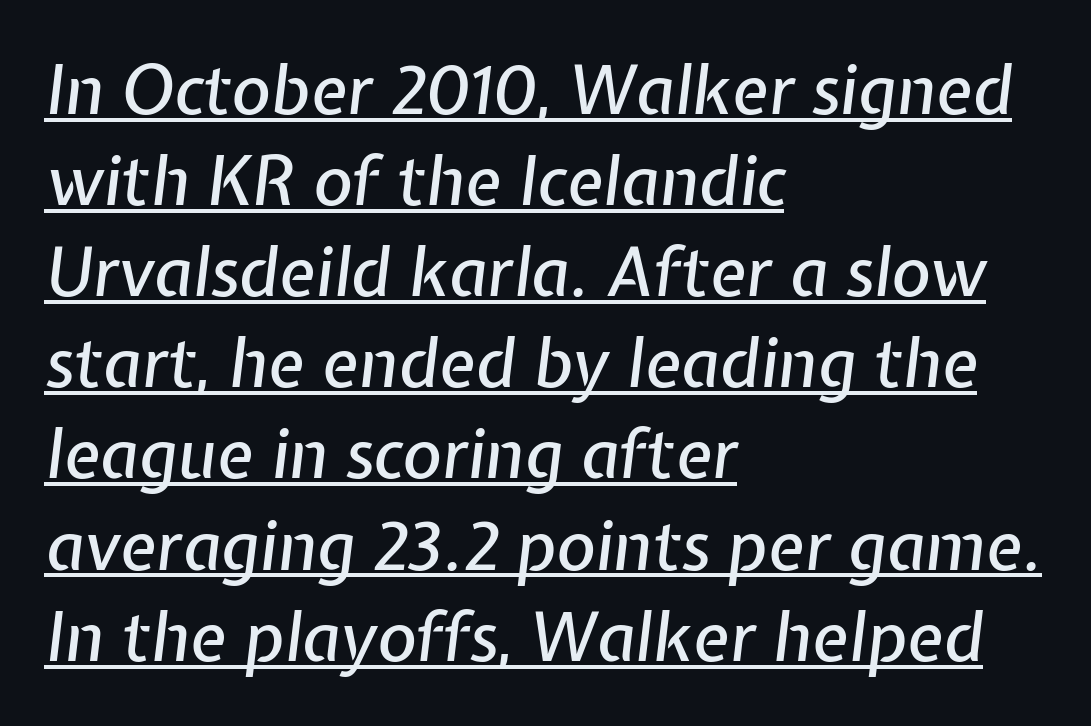
Q: Is the text italic (slanted)? A: Yes, it leans right by about 7 degrees.
Q: Is the text underlined? A: Yes.
Q: How is the paragraph aligned? A: Left-aligned.
Q: Is the spacing between letters normal or unusually wide? A: Normal.
Q: Is the spacing between lines tight, normal or loose? A: Normal.
Q: Width (condensed, normal, or wide)? A: Normal.
Q: Stroke contrast? A: Low.
Q: x-height? A: Medium.
Q: Monospaced? A: No.
